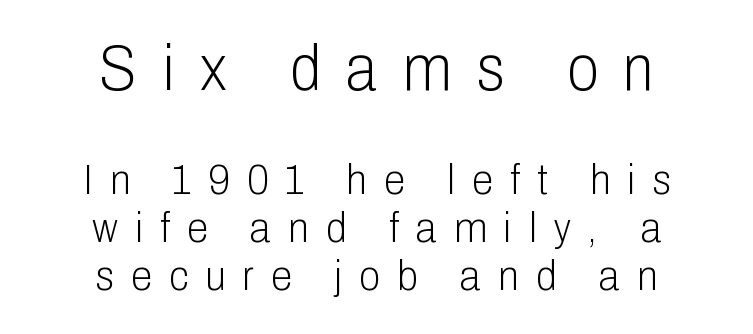
No heavy texture on the line: the type isn't bold. The axis of the letterforms is exactly vertical. Top chunk: large. Bottom chunk: small. You could not count columns in this text — the font is proportionally spaced. Teacher's note: observe the equal gaps on both sides — that is centered alignment. Clear beneath every line of the passage.
